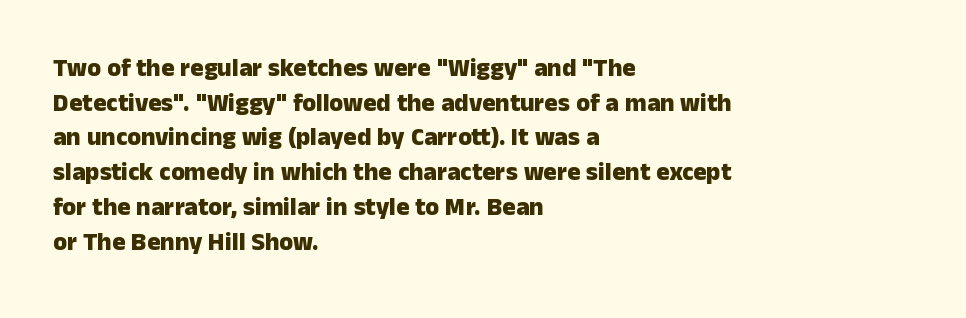
{"italic": "no", "bold": "yes", "underline": "no", "align": "left", "line_spacing": "normal", "line_spacing_ratio": 1.39, "letter_spacing": "normal", "letter_spacing_em": 0.0, "glyph_px": 25}
